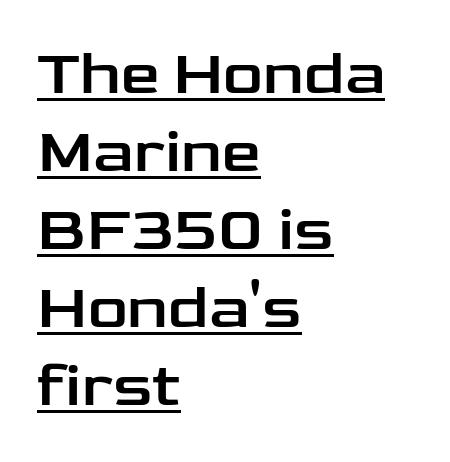
The image shows 62 px wide sans-serif type, upright; set left-aligned, normal line spacing (1.26x), normal letter spacing, underlined; low stroke contrast and a medium x-height.
